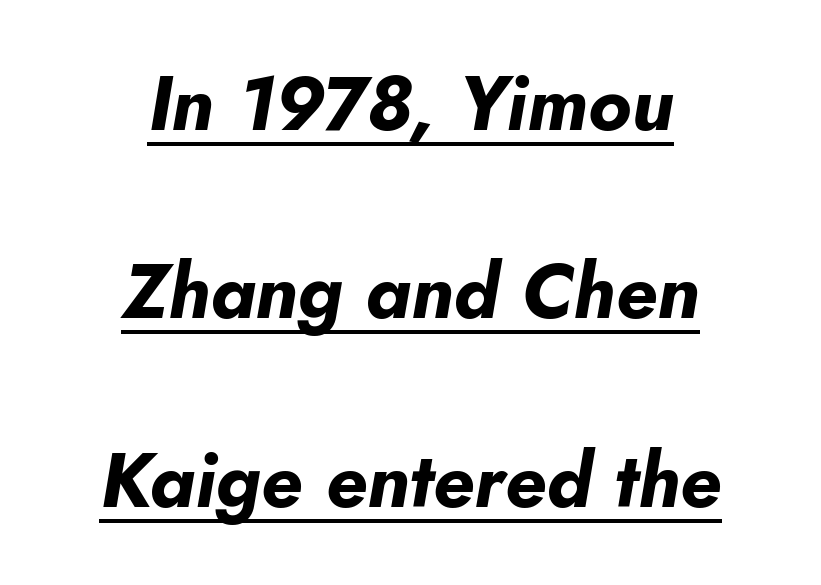
{"italic": "yes", "lean": "right", "slant_degrees": 10, "bold": "yes", "weight": "bold", "width": "normal", "stroke_contrast": "low", "x_height": "small", "monospaced": "no", "underline": "yes", "align": "center", "line_spacing": "loose", "line_spacing_ratio": 2.48, "letter_spacing": "normal", "letter_spacing_em": 0.0, "glyph_px": 76}
